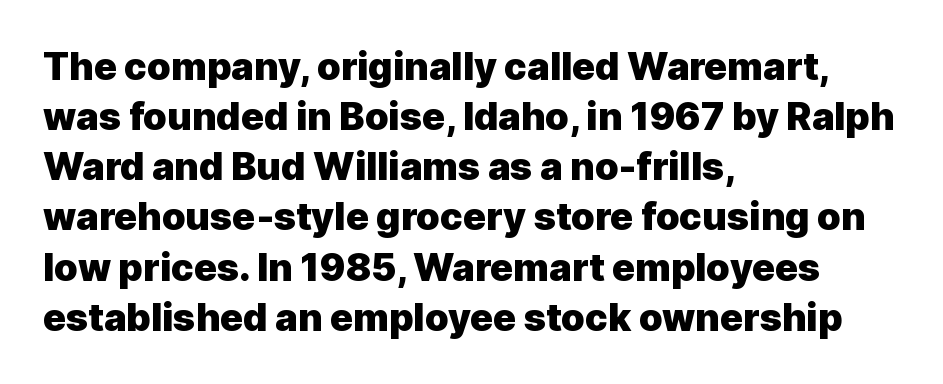
Short note: letters normally spaced. Strong, thick strokes mark this as bold type. Has an underline been added? It has not. A student would call this left alignment; a typographer would say flush left, rag right. Italic? Not at all — the glyphs are vertical. Typographically, this falls in the sans-serif category.
